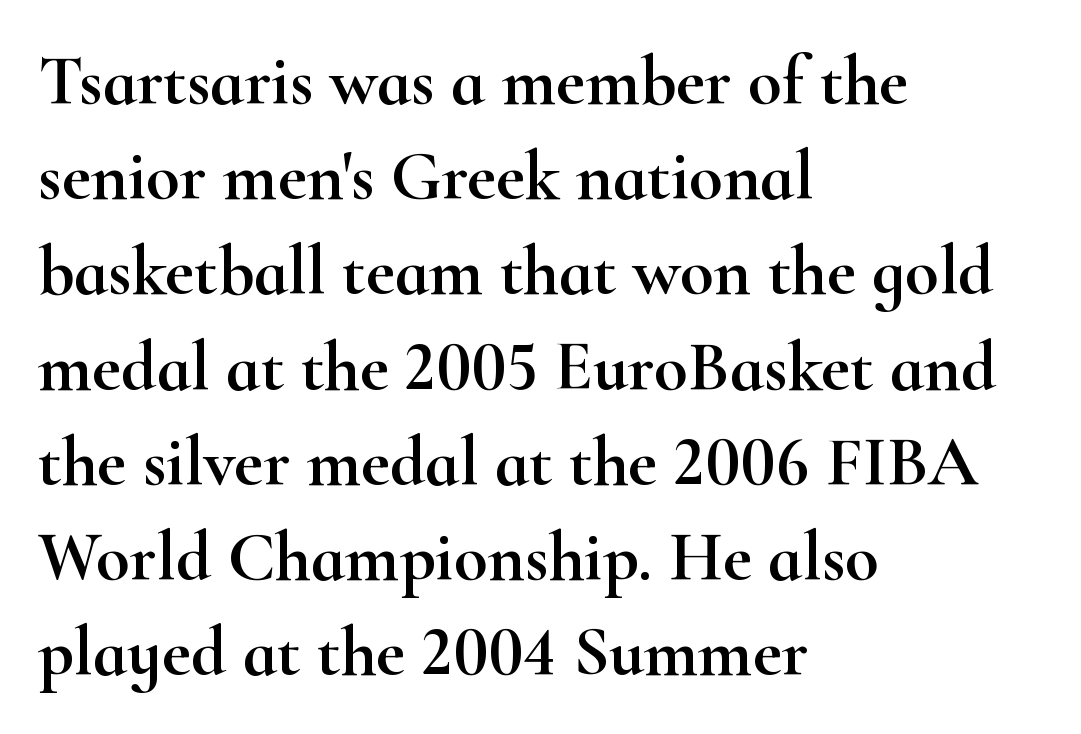
The image shows 70 px wide serif type, upright; set left-aligned, normal line spacing (1.36x), normal letter spacing, not underlined; high stroke contrast and a small x-height.
